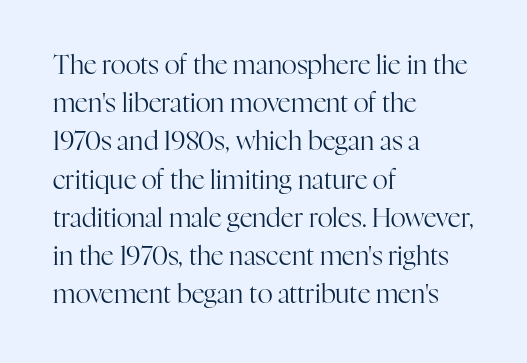
The image shows 26 px text type, upright; set left-aligned, normal line spacing (1.47x), normal letter spacing, not underlined.
